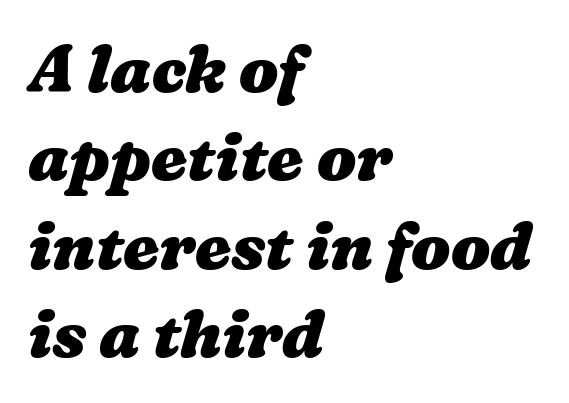
The image shows 65 px heavy, wide type; set left-aligned, normal line spacing (1.36x), normal letter spacing, not underlined; medium stroke contrast and a medium x-height.
